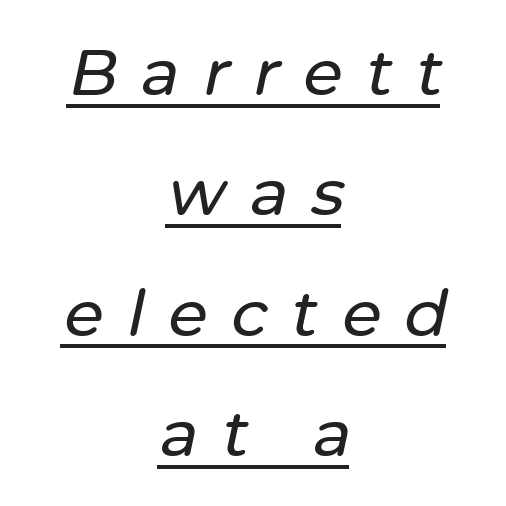
The image shows 64 px text type, italic (leaning right); set centered, line spacing 1.88x, unusually wide letter spacing (+0.37 em), underlined; low stroke contrast and a medium x-height.
